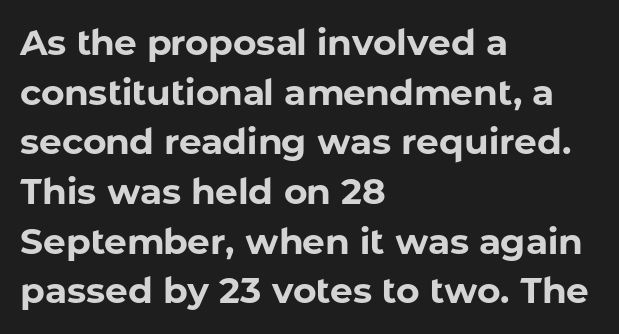
The image shows 36 px bold sans-serif type, upright; set left-aligned, normal line spacing (1.38x), normal letter spacing, not underlined; low stroke contrast and a medium x-height.
